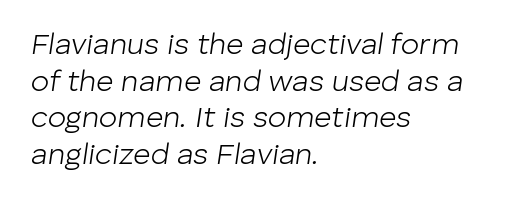
Q: Is the text bold? A: No.
Q: Is the text italic (slanted)? A: Yes, it leans right by about 8 degrees.
Q: Is the text underlined? A: No.
Q: How is the paragraph aligned? A: Left-aligned.
Q: Is the spacing between letters normal or unusually wide? A: Normal.
Q: Width (condensed, normal, or wide)? A: Normal.
Q: Stroke contrast? A: Low.
Q: x-height? A: Medium.
Q: Monospaced? A: No.
